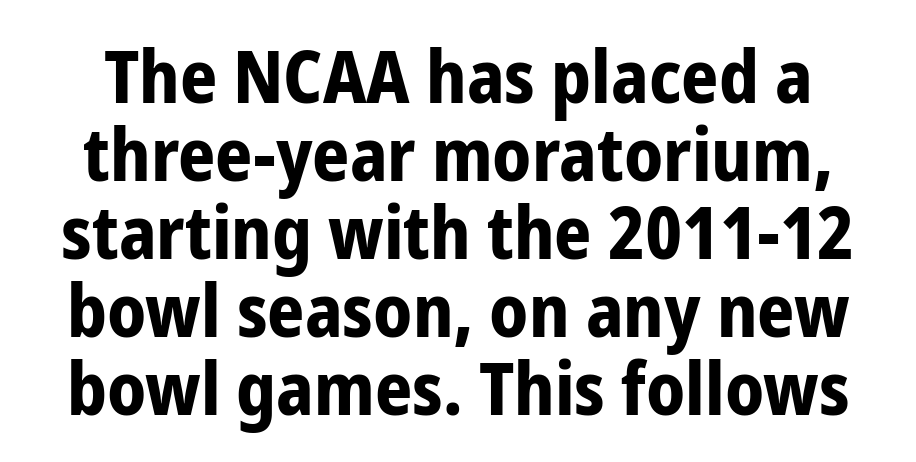
{"serif": "no", "italic": "no", "bold": "yes", "weight": "bold", "width": "condensed", "stroke_contrast": "low", "x_height": "medium", "monospaced": "no", "underline": "no", "line_spacing": "tight", "line_spacing_ratio": 1.07, "letter_spacing": "normal", "letter_spacing_em": 0.0, "glyph_px": 73}
